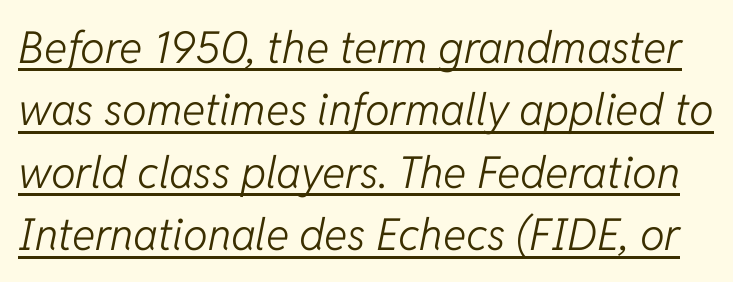
{"italic": "yes", "lean": "right", "slant_degrees": 11, "bold": "no", "weight": "light", "width": "normal", "stroke_contrast": "low", "x_height": "medium", "monospaced": "no", "underline": "yes", "line_spacing": "normal", "line_spacing_ratio": 1.42, "letter_spacing": "normal", "letter_spacing_em": 0.0, "glyph_px": 44}
